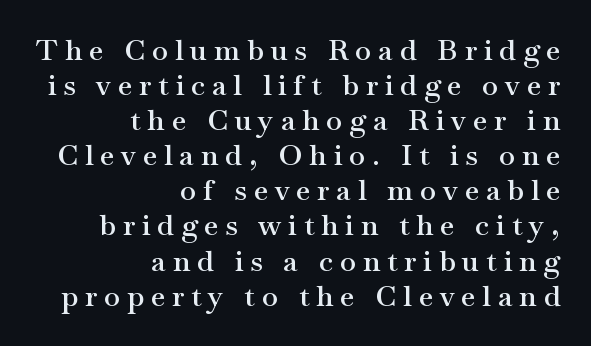
Q: Is the text bold? A: Semi-bold.
Q: Is the text italic (slanted)? A: No, it is upright.
Q: Is the typeface a serif or a sans-serif typeface? A: Serif.
Q: Is the text underlined? A: No.
Q: How is the paragraph aligned? A: Right-aligned.
Q: Is the spacing between letters normal or unusually wide? A: Unusually wide.
Q: Width (condensed, normal, or wide)? A: Wide.
Q: Stroke contrast? A: Medium.
Q: x-height? A: Small.
Q: Monospaced? A: No.
